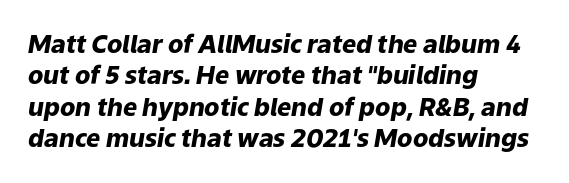
Q: Is the text bold? A: Yes.
Q: Is the text italic (slanted)? A: Yes, it leans right by about 9 degrees.
Q: Is the text underlined? A: No.
Q: How is the paragraph aligned? A: Left-aligned.
Q: Is the spacing between letters normal or unusually wide? A: Normal.
Q: Is the spacing between lines tight, normal or loose? A: Normal.
